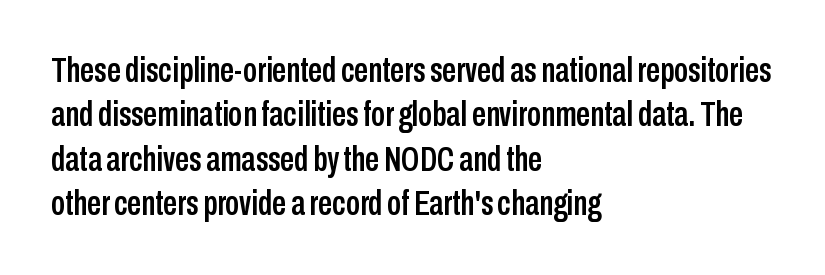
Does the leading feel generous? No, just average. Words appear dense and cohesive because spacing is normal. These lines are set flush left with a ragged right edge. Type without underlining. Each letter keeps its own natural width here, so spacing adapts to shape.
